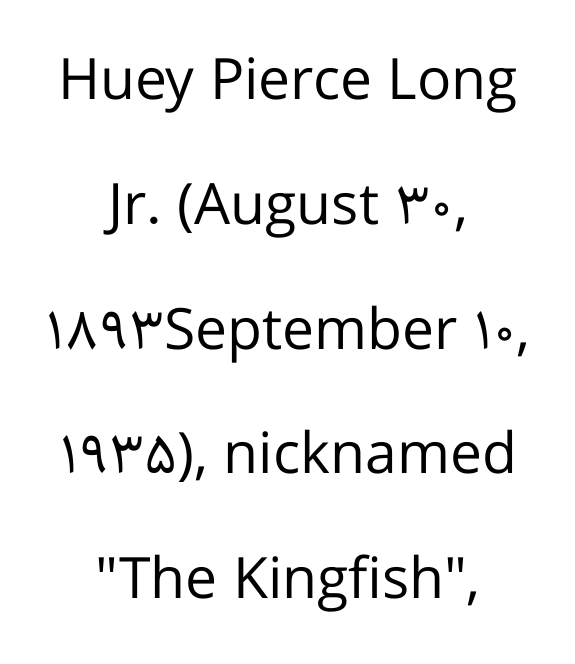
Q: Is the text bold? A: No.
Q: Is the text italic (slanted)? A: No, it is upright.
Q: Is the typeface a serif or a sans-serif typeface? A: Sans-serif.
Q: Is the text underlined? A: No.
Q: How is the paragraph aligned? A: Centered.
Q: Is the spacing between letters normal or unusually wide? A: Normal.
Q: Is the spacing between lines tight, normal or loose? A: Loose.
Q: Width (condensed, normal, or wide)? A: Normal.
Q: Stroke contrast? A: Low.
Q: x-height? A: Medium.
Q: Monospaced? A: No.
